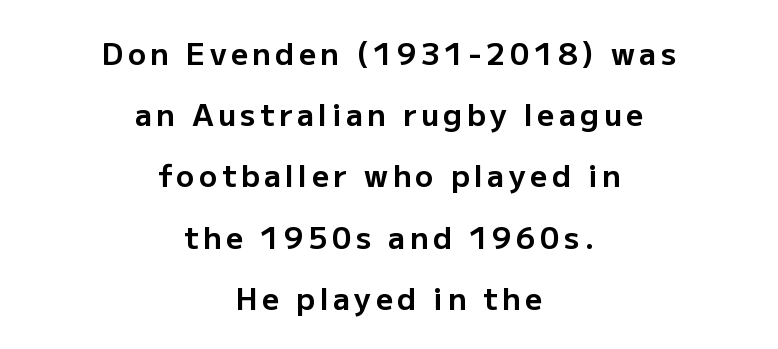
The typography opts for an upright posture over an oblique one. The leading is generous, giving the passage an open texture. The type family on display is of the sans-serif kind. The passage shown is not underscored anywhere. Its strokes are broad and dark, the hallmark of bold type. The letters advance in unequal steps, a hallmark of proportional type.
